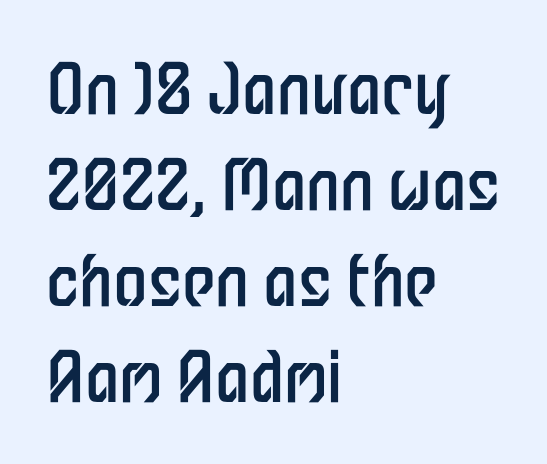
The image shows 69 px regular-weight, condensed sans-serif type, upright; set left-aligned, normal line spacing (1.39x), normal letter spacing, not underlined; low stroke contrast and a medium x-height.
